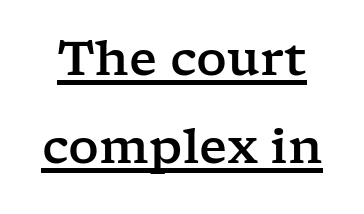
Q: Is the text italic (slanted)? A: No, it is upright.
Q: Is the typeface a serif or a sans-serif typeface? A: Serif.
Q: Is the text underlined? A: Yes.
Q: Is the spacing between letters normal or unusually wide? A: Normal.
Q: Width (condensed, normal, or wide)? A: Wide.
Q: Stroke contrast? A: Low.
Q: x-height? A: Medium.
Q: Monospaced? A: No.
